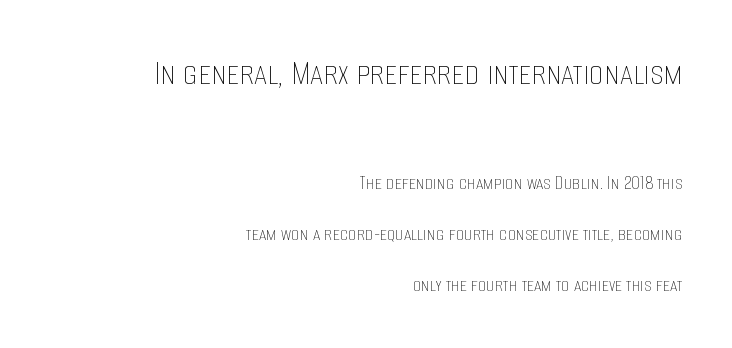
Horizontally, the lines are justified to the trailing edge only. This sample uses plain, unmodified letter spacing. Type size steps down from the first block to the second. Type without underlining.
